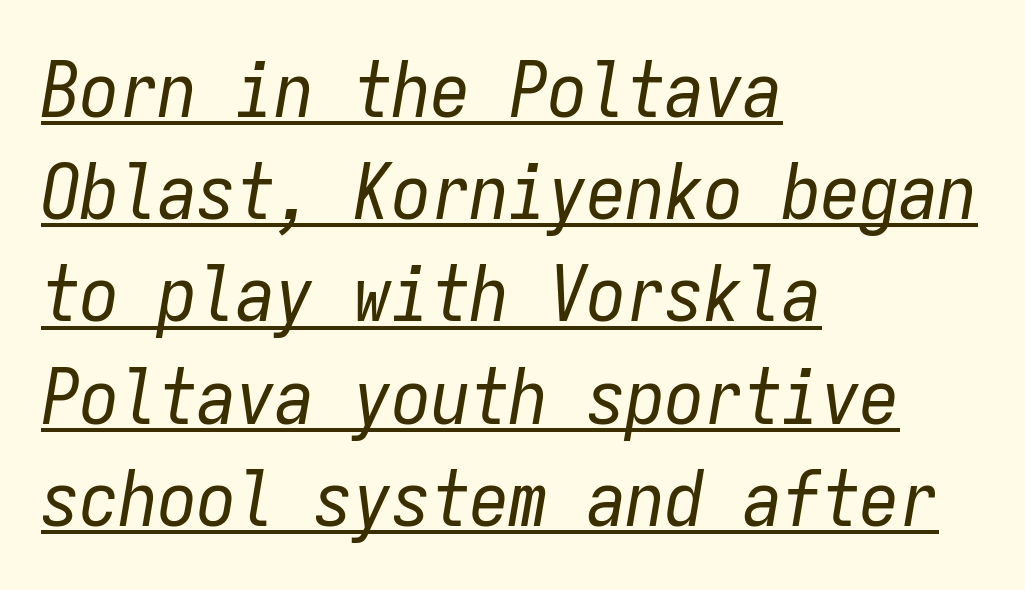
{"italic": "yes", "lean": "right", "slant_degrees": 9, "bold": "no", "weight": "regular", "width": "condensed", "stroke_contrast": "low", "x_height": "medium", "monospaced": "yes", "underline": "yes", "align": "left", "line_spacing": "normal", "line_spacing_ratio": 1.31, "letter_spacing": "normal", "letter_spacing_em": 0.0, "glyph_px": 78}
